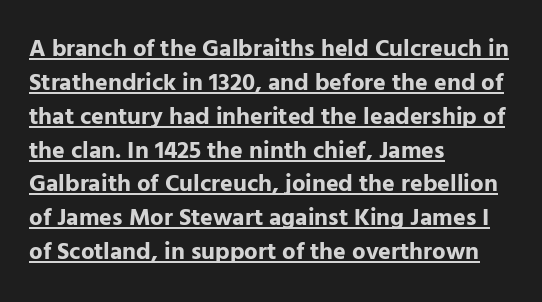
{"italic": "no", "bold": "yes", "underline": "yes", "align": "left", "line_spacing": "normal", "line_spacing_ratio": 1.41, "letter_spacing": "normal", "letter_spacing_em": 0.0, "glyph_px": 24}
